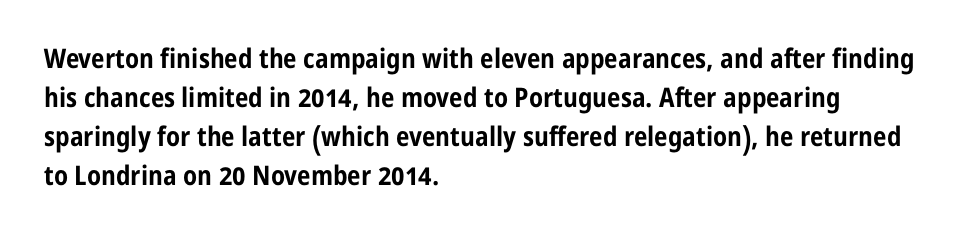
Line starts are locked; line ends wander. On the weight axis this lands at bold, roughly 700. Italic: no, the glyphs are upright roman. Glance below the letters and you will spot only blank space.
